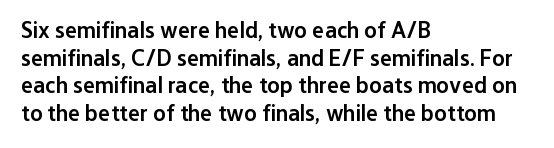
The image shows 23 px text type, upright; set left-aligned, line spacing 1.2x, normal letter spacing, not underlined.
